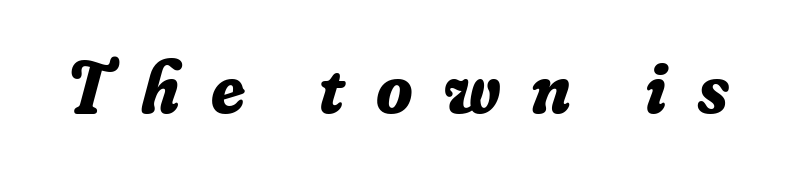
The image shows 74 px bold serif type, italic (leaning right); set unusually wide letter spacing (+0.42 em), not underlined; low stroke contrast and a small x-height.
